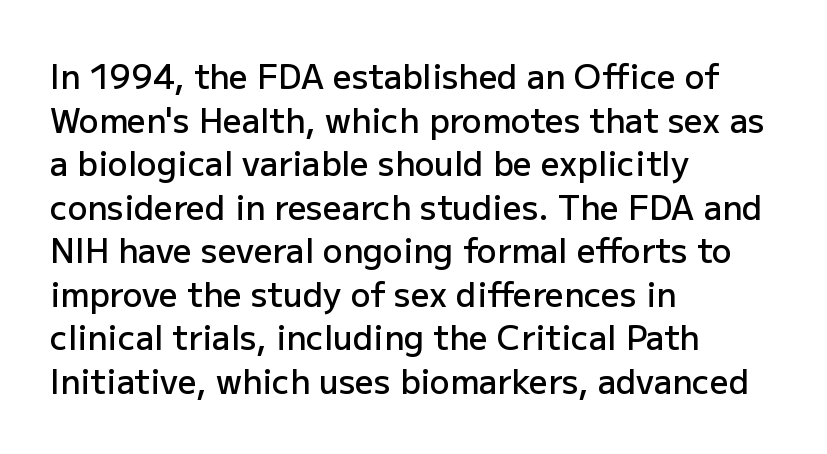
Q: Is the text bold? A: Semi-bold.
Q: Is the text italic (slanted)? A: No, it is upright.
Q: Is the typeface a serif or a sans-serif typeface? A: Sans-serif.
Q: Is the text underlined? A: No.
Q: How is the paragraph aligned? A: Left-aligned.
Q: Is the spacing between letters normal or unusually wide? A: Normal.
Q: Is the spacing between lines tight, normal or loose? A: Normal.
Q: Width (condensed, normal, or wide)? A: Normal.
Q: Stroke contrast? A: Low.
Q: x-height? A: Medium.
Q: Monospaced? A: No.
